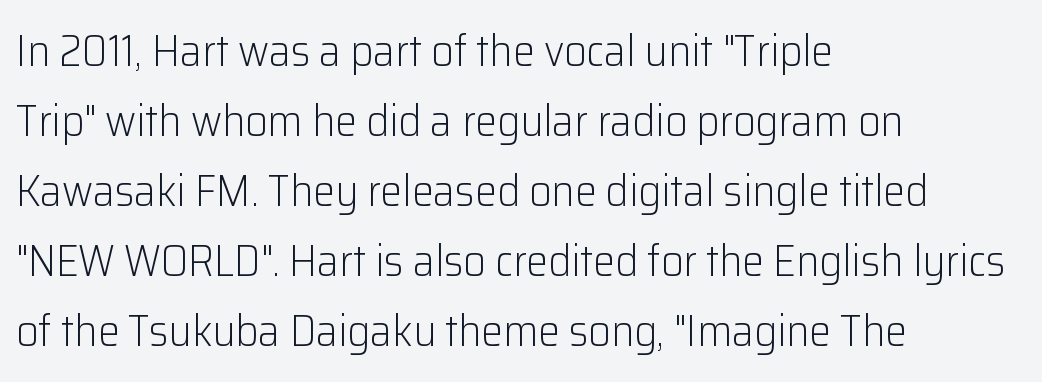
The image shows 44 px light sans-serif type, upright; set left-aligned, normal line spacing (1.59x), normal letter spacing, not underlined; low stroke contrast and a medium x-height.
